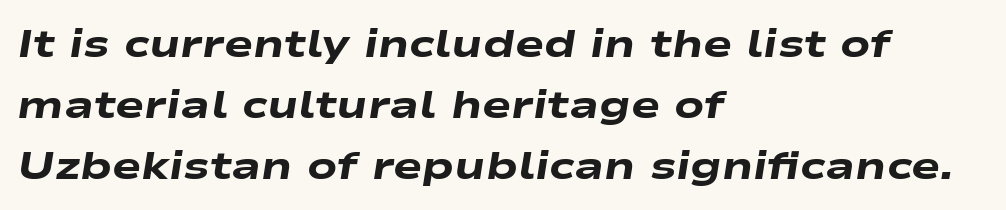
A typesetter would call this zero additional tracking. Just letters on the line, the space beneath them empty. If you drew a ruler down the left edge, every line would touch it. Proportional: the letters do not fall into vertical columns. Yep, that's italic — everything's leaning.
